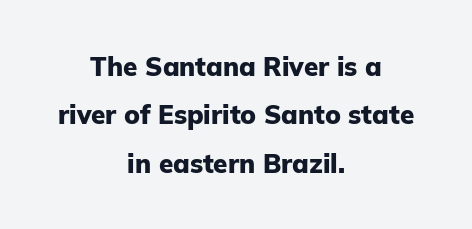
{"italic": "no", "bold": "yes", "underline": "no", "align": "center", "line_spacing_ratio": 1.86, "letter_spacing": "normal", "letter_spacing_em": 0.0, "glyph_px": 26}
